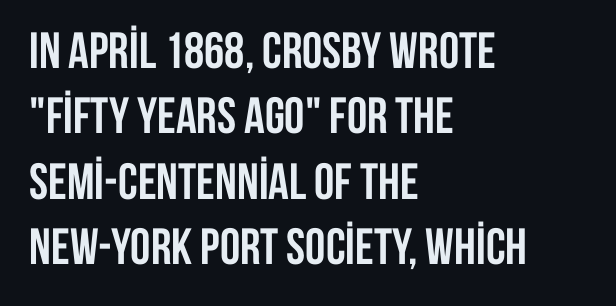
Does the type have serifs? No, each stem ends abruptly. The letterforms sit shoulder to shoulder at normal distance. Underline: absent. The typesetting leans heavy: a genuine bold. Think of a printed novel: that variable character pitch is what you see here. The compositor pushed each line to the left boundary.
